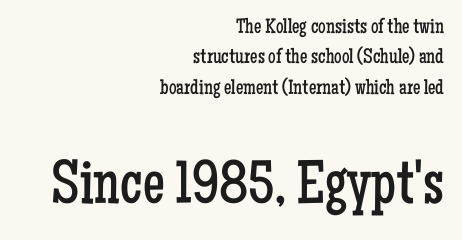
Q: Is the text bold? A: No.
Q: Is the text italic (slanted)? A: No, it is upright.
Q: Is the typeface a serif or a sans-serif typeface? A: Serif.
Q: Is the text underlined? A: No.
Q: How is the paragraph aligned? A: Right-aligned.
Q: Is the spacing between letters normal or unusually wide? A: Normal.
Q: Is the spacing between lines tight, normal or loose? A: Normal.
Q: Which block of text is set in a larger size, the first (top) or the second (bottom)? A: The second (bottom) one.
Q: Width (condensed, normal, or wide)? A: Condensed.
Q: Stroke contrast? A: Low.
Q: x-height? A: Medium.
Q: Monospaced? A: No.
